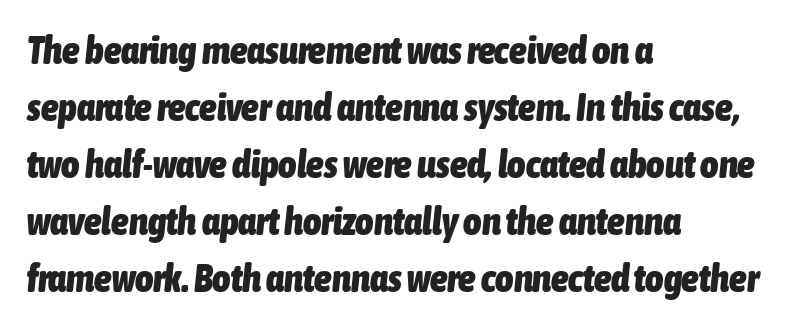
The image shows 39 px heavy, condensed type, italic (leaning right); set left-aligned, normal line spacing (1.46x), normal letter spacing, not underlined; low stroke contrast and a medium x-height.
